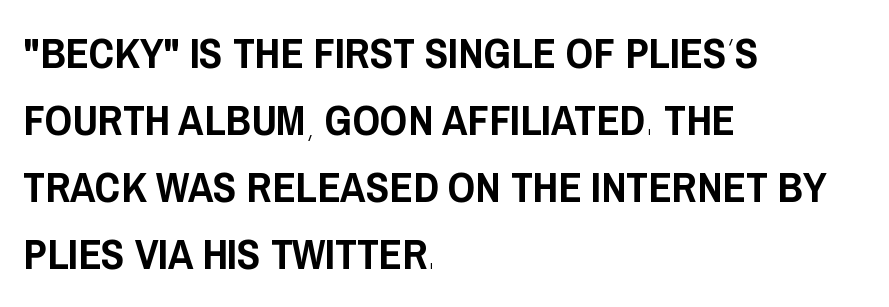
The image shows 43 px condensed sans-serif type, upright; set left-aligned, normal line spacing (1.56x), normal letter spacing, not underlined; low stroke contrast and a large x-height.
